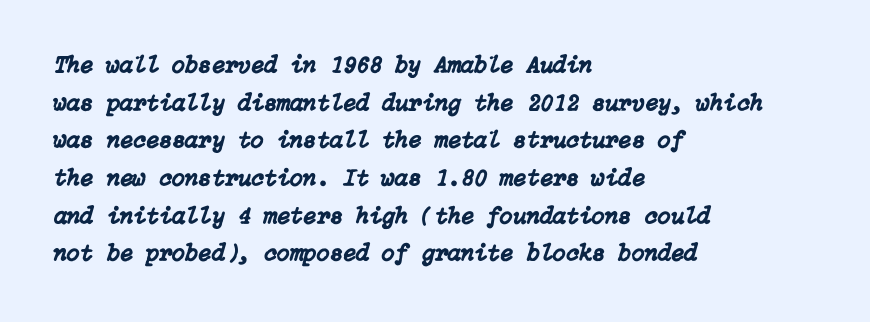
Q: Is the text italic (slanted)? A: Yes, it leans right by about 15 degrees.
Q: Is the text underlined? A: No.
Q: How is the paragraph aligned? A: Left-aligned.
Q: Is the spacing between letters normal or unusually wide? A: Normal.
Q: Is the spacing between lines tight, normal or loose? A: Normal.
